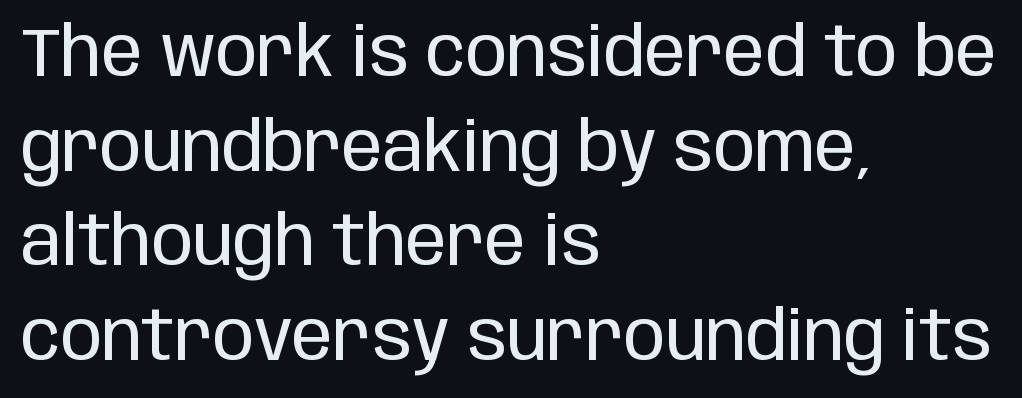
Q: Is the text bold? A: No.
Q: Is the text italic (slanted)? A: No, it is upright.
Q: Is the typeface a serif or a sans-serif typeface? A: Sans-serif.
Q: Is the text underlined? A: No.
Q: How is the paragraph aligned? A: Left-aligned.
Q: Is the spacing between letters normal or unusually wide? A: Normal.
Q: Is the spacing between lines tight, normal or loose? A: Normal.
Q: Width (condensed, normal, or wide)? A: Condensed.
Q: Stroke contrast? A: Low.
Q: x-height? A: Large.
Q: Monospaced? A: No.
